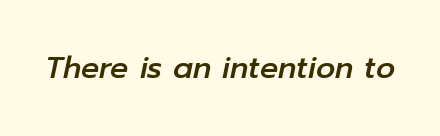
{"italic": "yes", "lean": "right", "slant_degrees": 12, "width": "normal", "stroke_contrast": "low", "x_height": "medium", "monospaced": "no", "underline": "no", "letter_spacing": "normal", "letter_spacing_em": 0.0, "glyph_px": 30}
